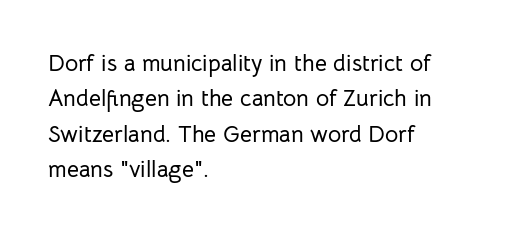
{"italic": "no", "underline": "no", "align": "left", "line_spacing": "normal", "line_spacing_ratio": 1.54, "letter_spacing": "normal", "letter_spacing_em": 0.0, "glyph_px": 23}
